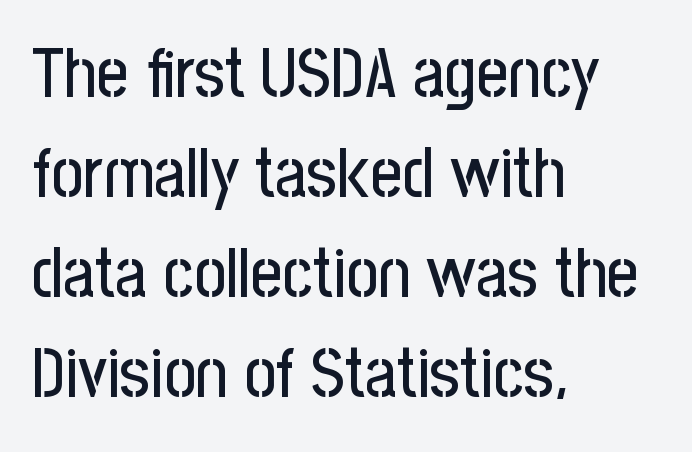
{"serif": "no", "italic": "no", "width": "condensed", "stroke_contrast": "low", "x_height": "medium", "monospaced": "no", "underline": "no", "align": "left", "line_spacing": "normal", "line_spacing_ratio": 1.45, "letter_spacing": "normal", "letter_spacing_em": 0.0, "glyph_px": 69}
